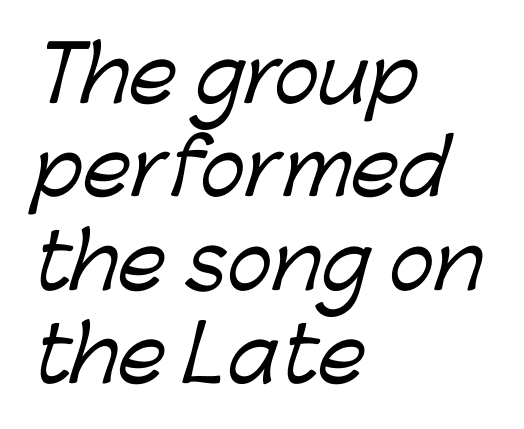
{"serif": "no", "width": "normal", "stroke_contrast": "low", "x_height": "medium", "monospaced": "no", "underline": "no", "align": "left", "line_spacing_ratio": 1.23, "letter_spacing": "normal", "letter_spacing_em": 0.0, "glyph_px": 76}
